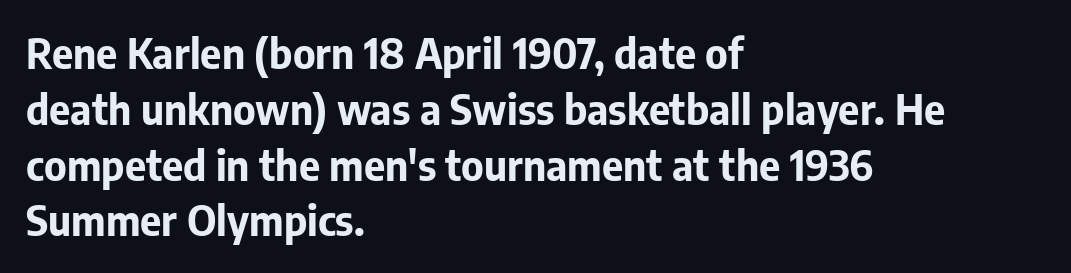
The strip under each line holds only bare page. When letters stand straight like this, we call the style roman or upright. Line beginnings align vertically; line endings do not. These lines sit exactly where default settings would place them. Short note: letters normally spaced.
